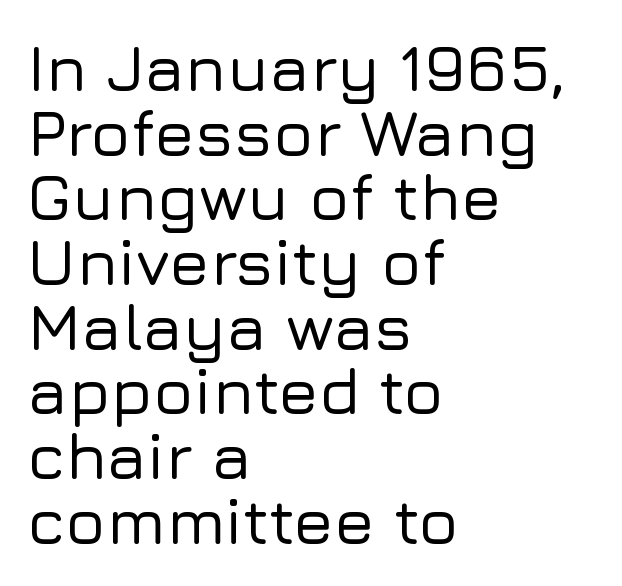
Line starts are locked; line ends wander. Honestly, the rows look squashed on top of each other. You can tell it's not italic because the verticals are truly vertical. The string is rendered with underlining switched off. The passage shown is typed in a proportional face where columns would drift.
